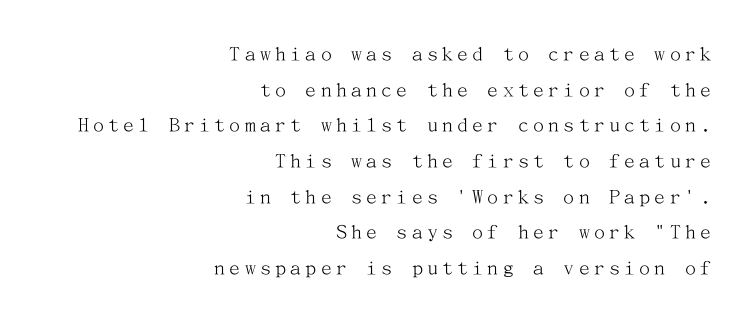
Q: Is the text bold? A: No.
Q: Is the text italic (slanted)? A: No, it is upright.
Q: Is the text underlined? A: No.
Q: How is the paragraph aligned? A: Right-aligned.
Q: Is the spacing between lines tight, normal or loose? A: Normal.
